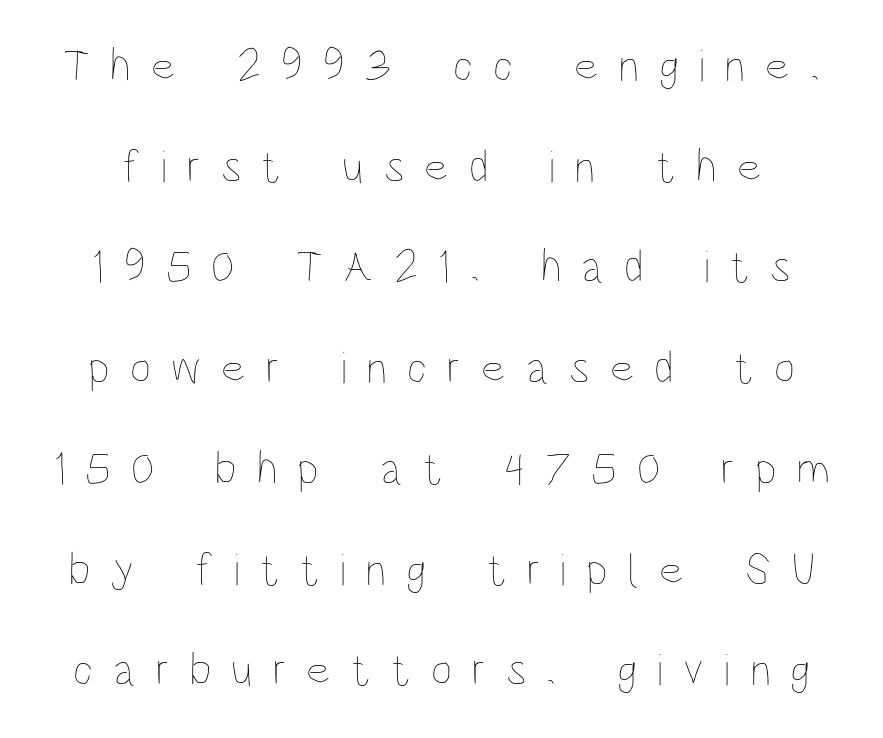
Is this a fixed-width face? No — the glyphs have proportional, varying widths. Honestly, there is no underline to notice here at all. Baseline-to-baseline distance is far greater than the letter height. Stem width sits at or under what a default text font uses. It's the straight-up-and-down kind of type.
